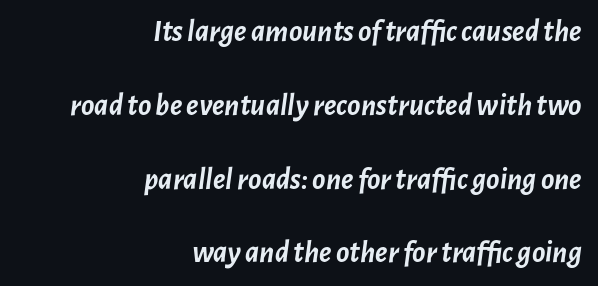
The strokes are fattened all the way to bold. Horizontal alignment here is rightward, an uncommon choice for prose. Decoration check: the copy has no underline. Characters follow at the spacing the type designer built in.
